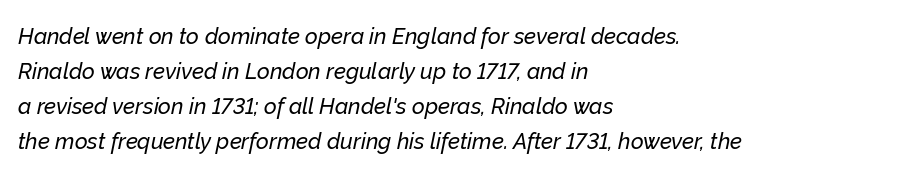
The image shows 22 px text type, italic (leaning right); set left-aligned, normal line spacing (1.59x), normal letter spacing, not underlined.
